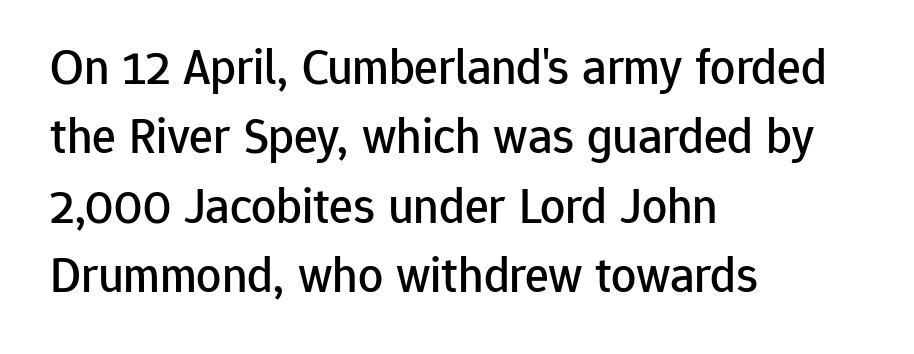
{"serif": "no", "italic": "no", "width": "normal", "stroke_contrast": "low", "x_height": "medium", "monospaced": "no", "underline": "no", "align": "left", "line_spacing": "normal", "line_spacing_ratio": 1.39, "letter_spacing": "normal", "letter_spacing_em": 0.0, "glyph_px": 50}
